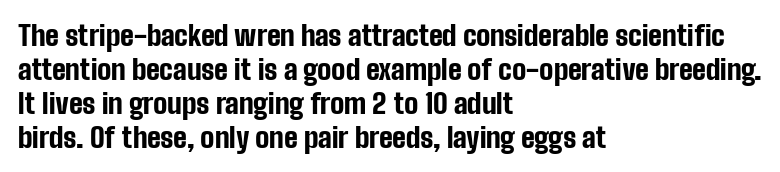
These lines are rendered in a variable-pitch font. This is roman type, the default non-slanted kind. These lines stack with their left ends in a neat column. The gaps between neighbouring characters are ordinary and unremarkable.
